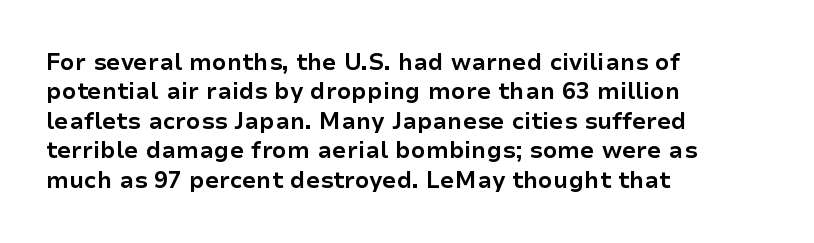
The image shows 23 px bold type, upright; set left-aligned, normal line spacing (1.28x), normal letter spacing, not underlined.
